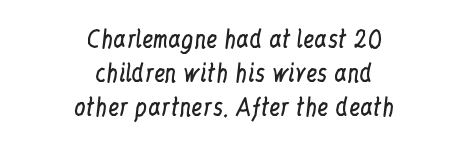
The image shows 23 px text type; set centered, normal line spacing (1.47x), normal letter spacing, not underlined.
